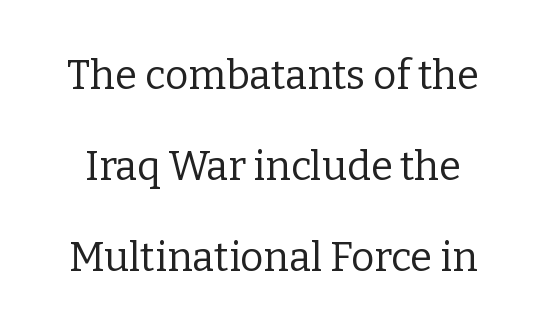
The image shows 40 px regular-weight serif type, upright; set loose line spacing (2.28x), normal letter spacing, not underlined; low stroke contrast and a medium x-height.
